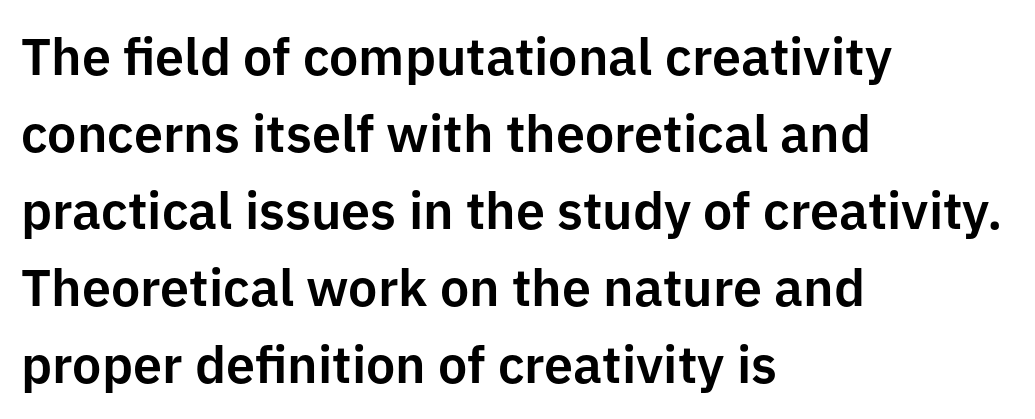
Q: Is the text italic (slanted)? A: No, it is upright.
Q: Is the typeface a serif or a sans-serif typeface? A: Sans-serif.
Q: Is the text underlined? A: No.
Q: How is the paragraph aligned? A: Left-aligned.
Q: Is the spacing between letters normal or unusually wide? A: Normal.
Q: Is the spacing between lines tight, normal or loose? A: Normal.
Q: Width (condensed, normal, or wide)? A: Normal.
Q: Stroke contrast? A: Low.
Q: x-height? A: Medium.
Q: Monospaced? A: No.
